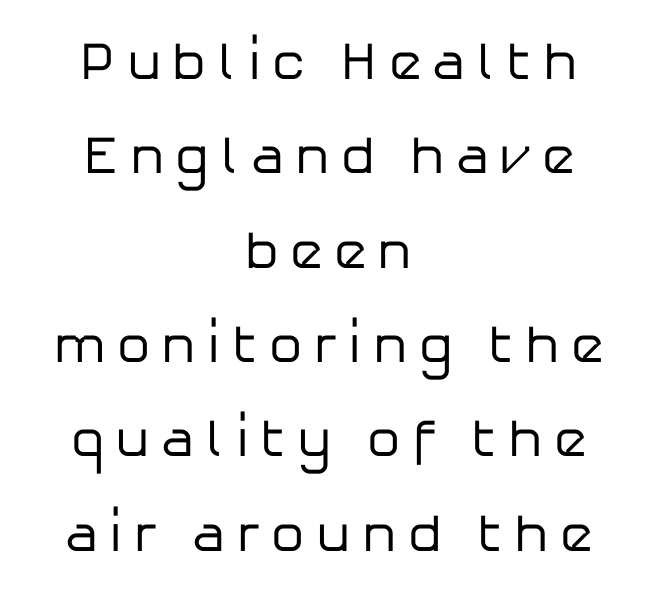
The specimen omits any rule beneath the text block's lines. The axis of the letterforms is exactly vertical. A typesetter would call this heavily tracked-out type. The font is comparable to plain body text, perhaps lighter.
